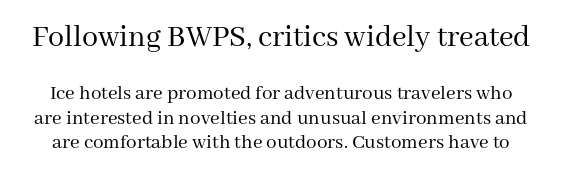
Q: Is the text bold? A: No.
Q: Is the text italic (slanted)? A: No, it is upright.
Q: Is the typeface a serif or a sans-serif typeface? A: Serif.
Q: Is the text underlined? A: No.
Q: Is the spacing between letters normal or unusually wide? A: Normal.
Q: Is the spacing between lines tight, normal or loose? A: Tight.
Q: Which block of text is set in a larger size, the first (top) or the second (bottom)? A: The first (top) one.
Q: Width (condensed, normal, or wide)? A: Normal.
Q: Stroke contrast? A: Medium.
Q: x-height? A: Medium.
Q: Monospaced? A: No.
